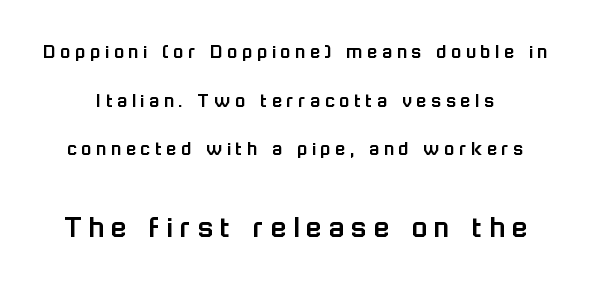
Each letter's strokes conclude bluntly, with no projecting serifs. Characters remain perfectly vertical along every line. The lines are spread far apart with generous leading. You could not count columns in this text — the font is proportionally spaced. This rendering features lettering with no underline.
